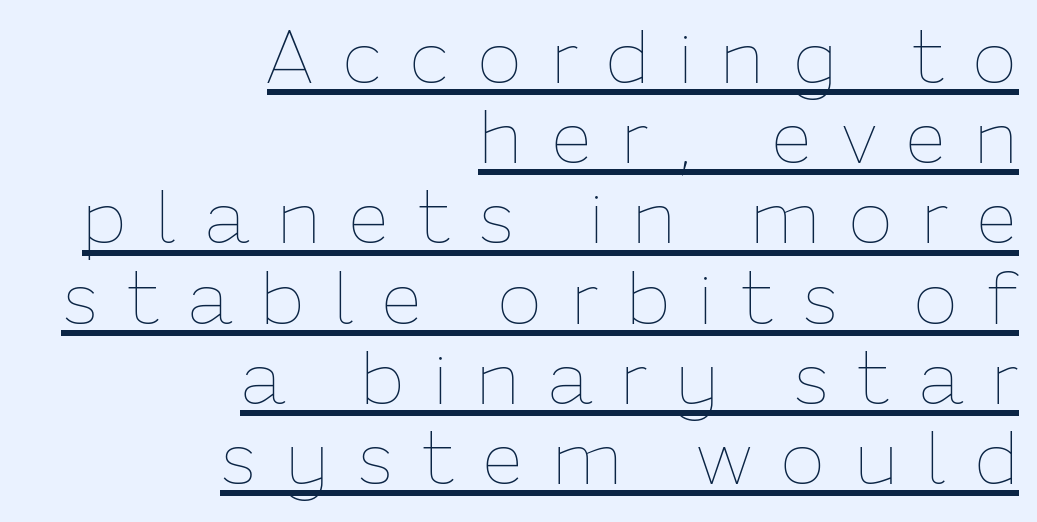
This is the regular roman posture of the typeface. Each stroke keeps to a modest, everyday thickness or less. Leading is clearly below the norm, producing a dense column. These lines are rendered in a variable-pitch font. The type is letterspaced generously, with wide tracking. Caption: multi-line text, flush right, ragged left.
